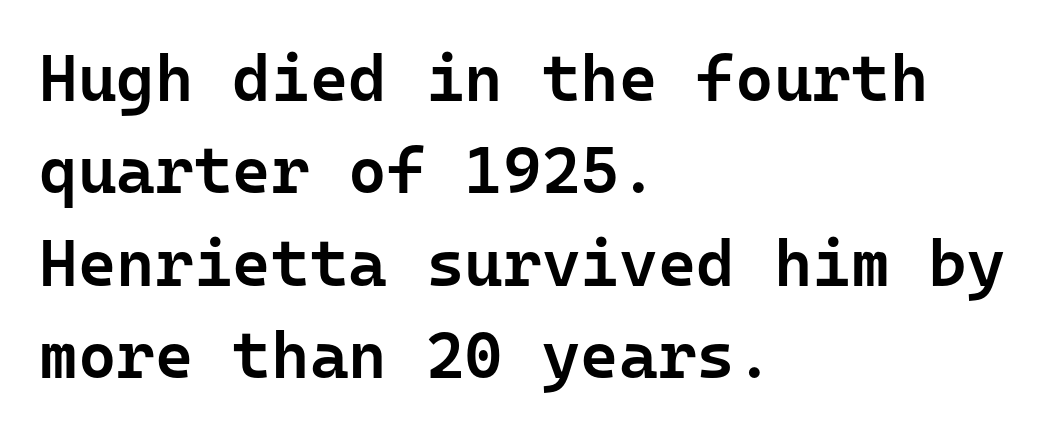
Spacing verdict: monospaced, one width for all characters. Every stem runs plumb, perpendicular to the baseline. Spacing between characters is what you'd get straight out of the box. No word sits above an underline.
